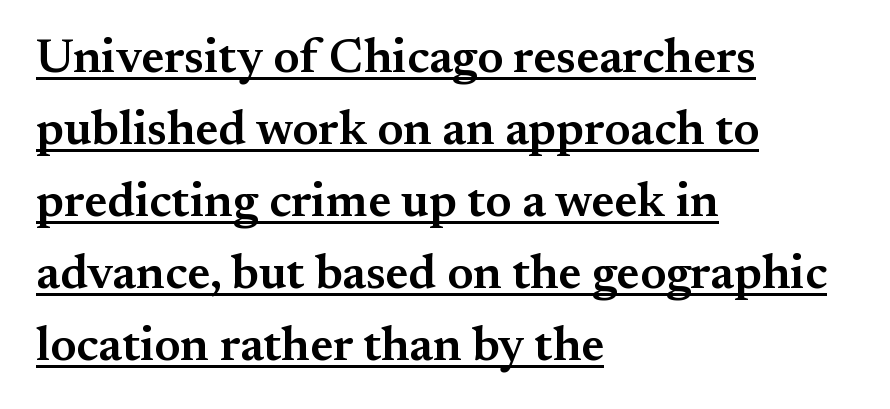
{"serif": "yes", "italic": "no", "bold": "semi", "weight": "semibold", "width": "normal", "stroke_contrast": "medium", "x_height": "small", "monospaced": "no", "underline": "yes", "align": "left", "line_spacing": "normal", "line_spacing_ratio": 1.5, "letter_spacing": "normal", "letter_spacing_em": 0.0, "glyph_px": 48}
